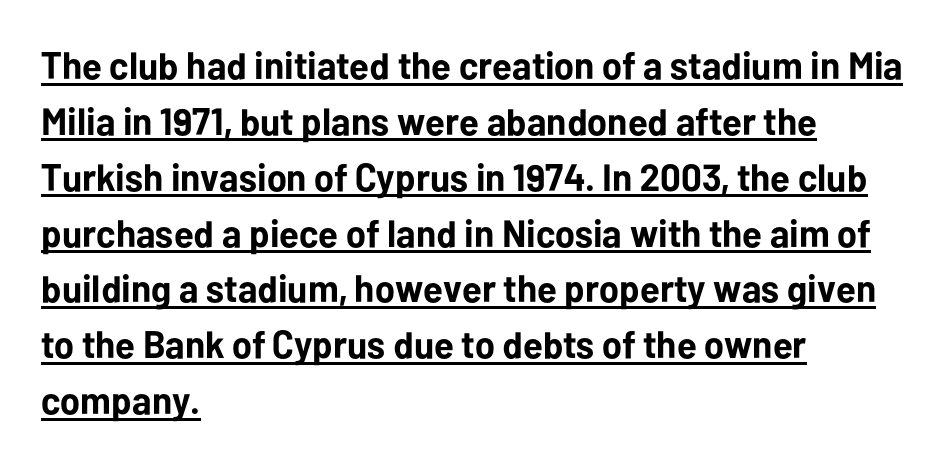
The face used here is a sans, in the tradition of grotesques and geometrics. Standard letterfit; no display-style spreading of the glyphs. This is the regular roman posture of the typeface. Line starts are locked; line ends wander. Is there much room between lines? A standard amount, neither cramped nor airy. Look at the stroke-to-counter ratio: heavy, a bold.
